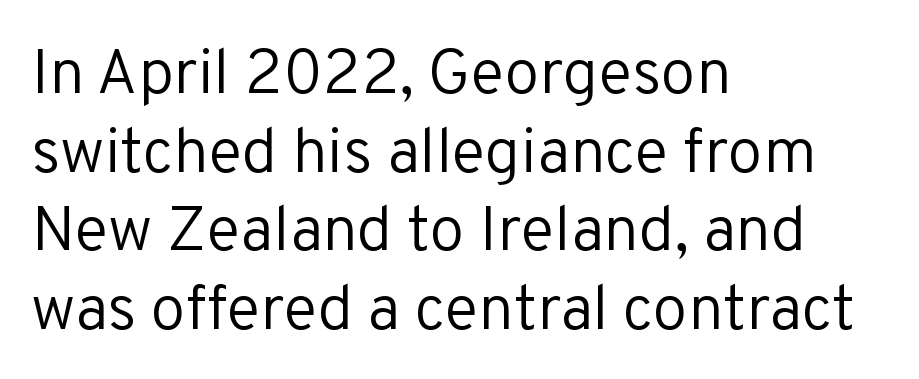
The image shows 63 px regular-weight sans-serif type, upright; set left-aligned, normal line spacing (1.25x), normal letter spacing, not underlined; low stroke contrast and a medium x-height.
